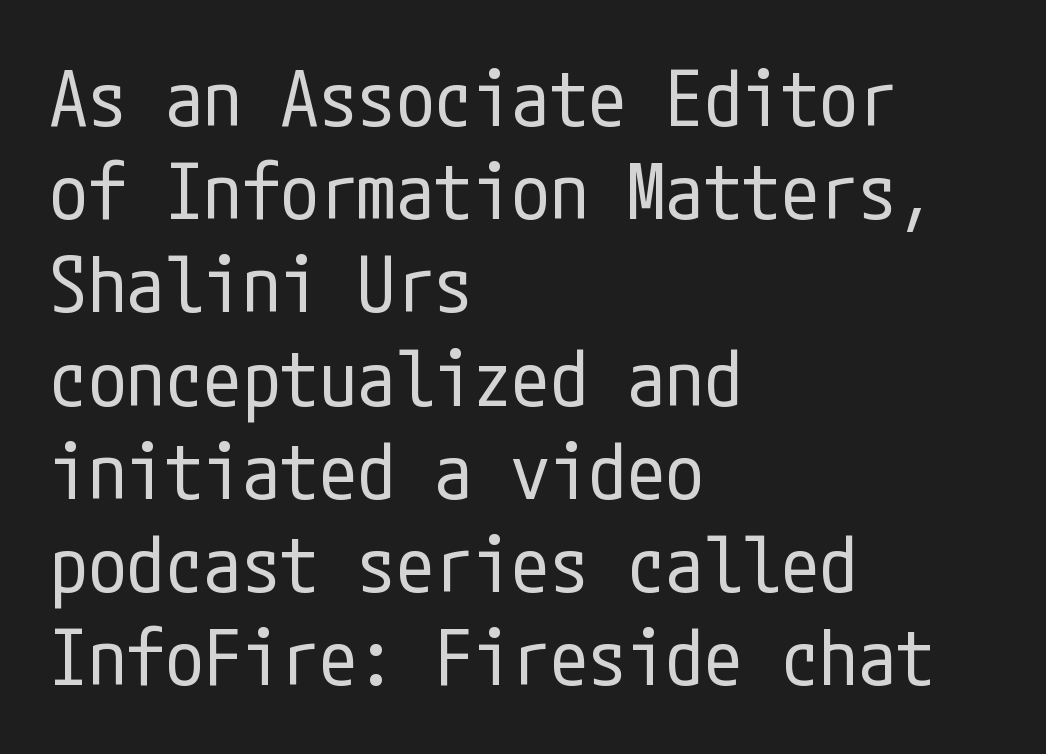
Characters remain perfectly vertical along every line. The font sits on the lighter half of the weight spectrum, regular included. Horizontal alignment here is leftward, the default for most running prose. I'd call this a sans setting — the letters go barefoot. Default kerning and tracking; the words read as compact shapes.
